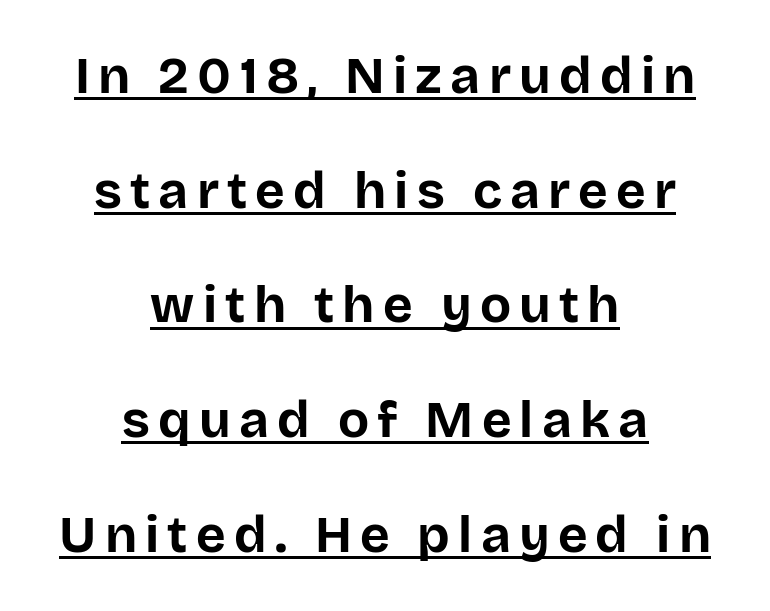
Each letter keeps its own natural width here, so spacing adapts to shape. The typesetter has applied underlining to the passage shown. Successive baselines arrive slowly, with a big drop between each. Where is the straight margin? There isn't one; the lines are centered. Do the letters lean? They stand straight. A full-strength bold gives these letters their thick strokes.
